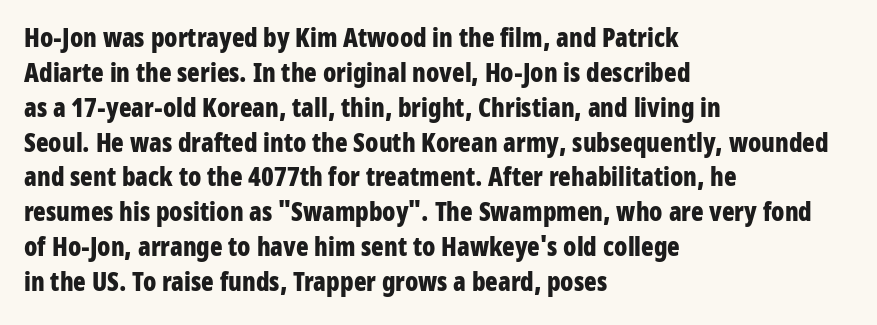
{"italic": "no", "bold": "yes", "underline": "no", "align": "left", "line_spacing": "normal", "line_spacing_ratio": 1.34, "letter_spacing": "normal", "letter_spacing_em": 0.0, "glyph_px": 26}
